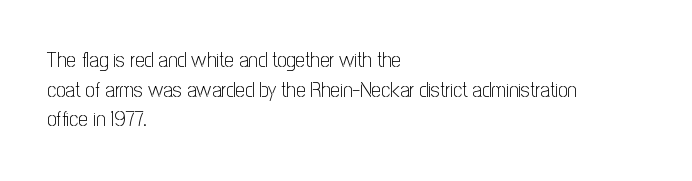
Quick note: underline off. Do the letters lean? They stand straight. The text block is weighted toward the left margin, trailing off unevenly rightward. This rendering leaves character spacing at its baseline value. Vertical spacing — default.
